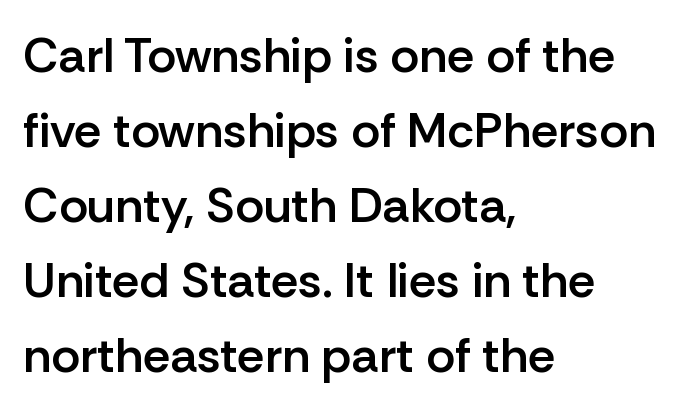
Check under the words: just untouched page. These lines are composed in type without serifs. Leading matches the norm, producing a regular column. The face used here is rendered with its standard letterfit. Each glyph is drawn with semibold strokes, heavier than normal yet not fully bold. Characters remain perfectly vertical along every line.
